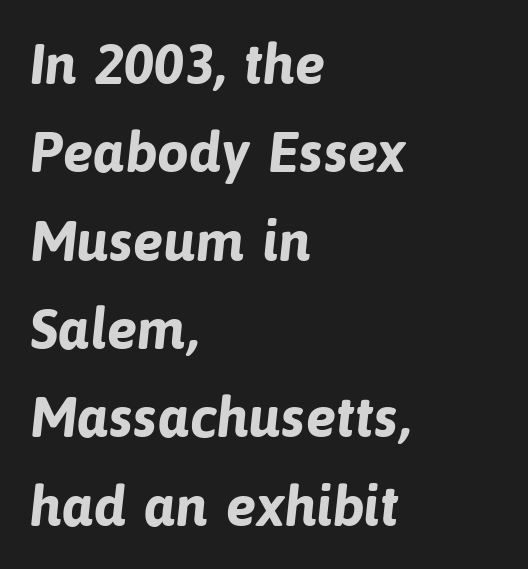
{"serif": "no", "bold": "yes", "weight": "bold", "width": "normal", "stroke_contrast": "low", "x_height": "medium", "monospaced": "no", "underline": "no", "align": "left", "line_spacing": "normal", "line_spacing_ratio": 1.55, "letter_spacing": "normal", "letter_spacing_em": 0.0, "glyph_px": 57}
